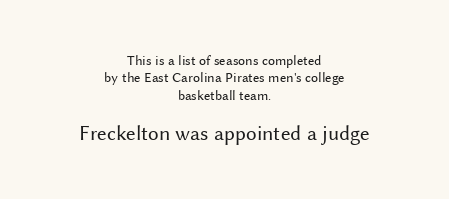
The tracking reads as untouched default to a designer's eye. Nope, not italic — everything's standing straight. Honestly, there is no underline to notice here at all. Unbolded letterforms with no extra heft. Typeset on center — no edge is straight. Honestly, the row spacing looks completely unremarkable.
